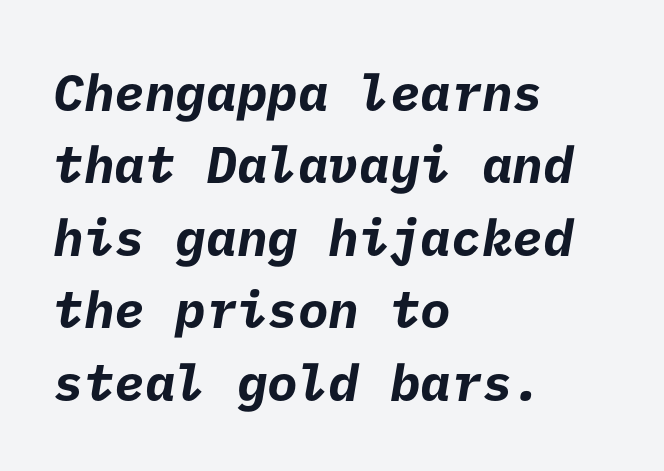
Nothing sits at the stroke ends, so this counts as sans-serif. Students, observe: this is what conventionally led text looks like. Heavy, bold letterforms. Observe the ordinary spacing: letters are neighbours, not strangers.
